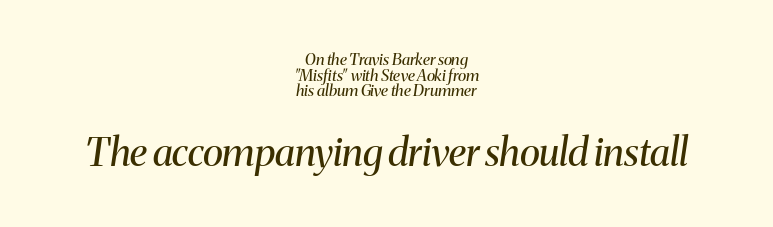
{"serif": "yes", "italic": "yes", "lean": "right", "slant_degrees": 8, "bold": "no", "weight": "regular", "width": "normal", "stroke_contrast": "medium", "x_height": "medium", "monospaced": "no", "underline": "no", "align": "center", "line_spacing": "tight", "line_spacing_ratio": 0.98, "letter_spacing": "normal", "letter_spacing_em": 0.0, "larger_block": "second", "size_ratio": 2.44, "glyph_px": 39}
